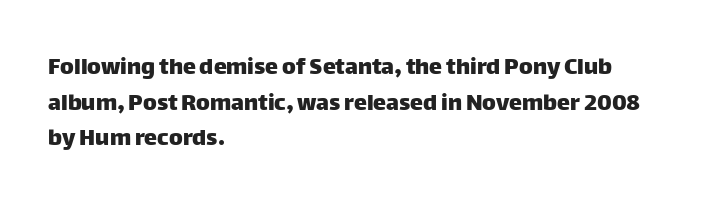
The image shows 26 px text type, upright; set left-aligned, normal line spacing (1.37x), normal letter spacing, not underlined.
